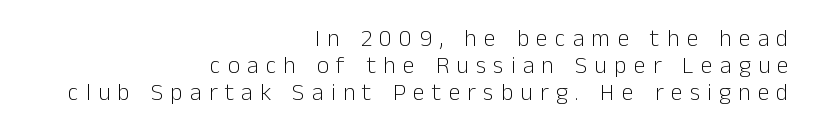
Q: Is the text bold? A: No.
Q: Is the text italic (slanted)? A: No, it is upright.
Q: Is the text underlined? A: No.
Q: How is the paragraph aligned? A: Right-aligned.
Q: Is the spacing between letters normal or unusually wide? A: Unusually wide.
Q: Is the spacing between lines tight, normal or loose? A: Tight.
